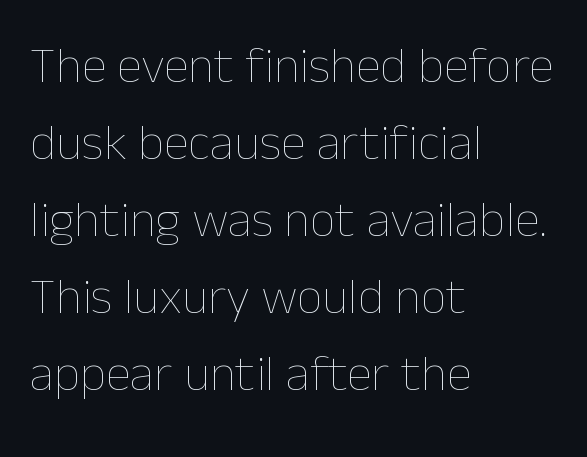
{"italic": "no", "bold": "no", "weight": "thin", "width": "normal", "stroke_contrast": "low", "x_height": "medium", "monospaced": "no", "underline": "no", "align": "left", "line_spacing": "normal", "line_spacing_ratio": 1.51, "letter_spacing": "normal", "letter_spacing_em": 0.0, "glyph_px": 51}
